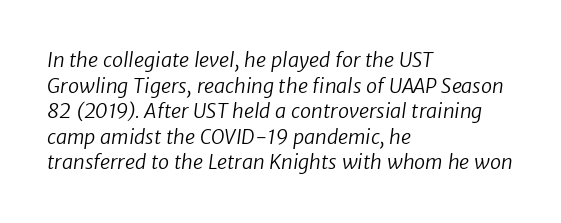
{"bold": "no", "underline": "no", "align": "left", "line_spacing": "normal", "line_spacing_ratio": 1.28, "letter_spacing": "normal", "letter_spacing_em": 0.0, "glyph_px": 20}
